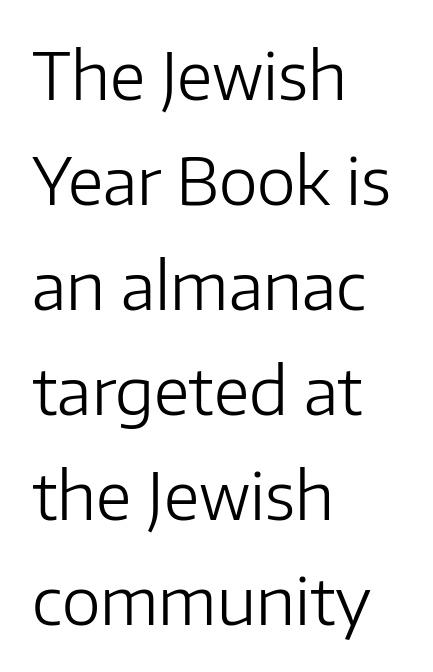
The image shows 66 px light sans-serif type, upright; set left-aligned, normal line spacing (1.59x), normal letter spacing, not underlined; low stroke contrast and a medium x-height.
